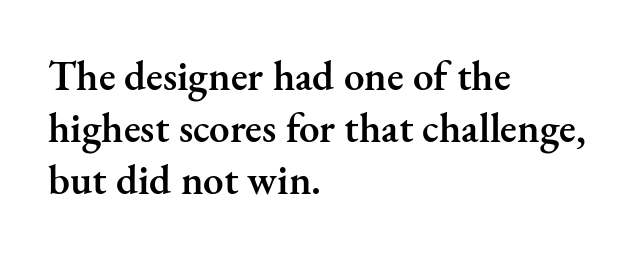
Q: Is the text bold? A: Semi-bold.
Q: Is the text italic (slanted)? A: No, it is upright.
Q: Is the typeface a serif or a sans-serif typeface? A: Serif.
Q: Is the text underlined? A: No.
Q: How is the paragraph aligned? A: Left-aligned.
Q: Is the spacing between letters normal or unusually wide? A: Normal.
Q: Is the spacing between lines tight, normal or loose? A: Normal.
Q: Width (condensed, normal, or wide)? A: Normal.
Q: Stroke contrast? A: Medium.
Q: x-height? A: Small.
Q: Monospaced? A: No.
